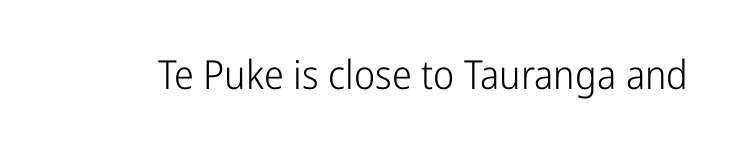
Q: Is the text bold? A: No.
Q: Is the text italic (slanted)? A: No, it is upright.
Q: Is the typeface a serif or a sans-serif typeface? A: Sans-serif.
Q: Is the text underlined? A: No.
Q: Is the spacing between letters normal or unusually wide? A: Normal.
Q: Width (condensed, normal, or wide)? A: Condensed.
Q: Stroke contrast? A: Low.
Q: x-height? A: Medium.
Q: Monospaced? A: No.
